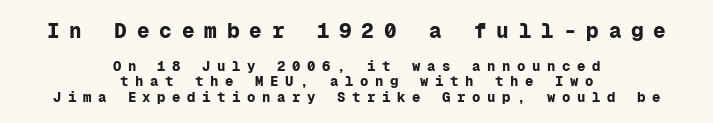
Q: Is the text bold? A: Yes.
Q: Is the text italic (slanted)? A: No, it is upright.
Q: Is the text underlined? A: No.
Q: How is the paragraph aligned? A: Centered.
Q: Is the spacing between letters normal or unusually wide? A: Unusually wide.
Q: Is the spacing between lines tight, normal or loose? A: Tight.
Q: Which block of text is set in a larger size, the first (top) or the second (bottom)? A: The first (top) one.
